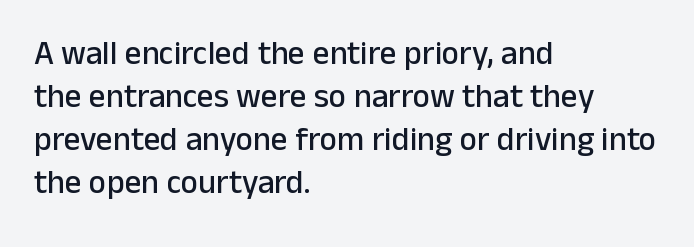
Think of a printed novel: that variable character pitch is what you see here. How would I describe the line gaps? Plain and ordinary. A typesetter would mark this as roman, not italic. Nope, no serifs anywhere on these letters.
